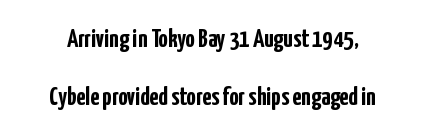
{"italic": "no", "bold": "yes", "underline": "no", "line_spacing": "loose", "line_spacing_ratio": 2.24, "letter_spacing": "normal", "letter_spacing_em": 0.0, "glyph_px": 26}
